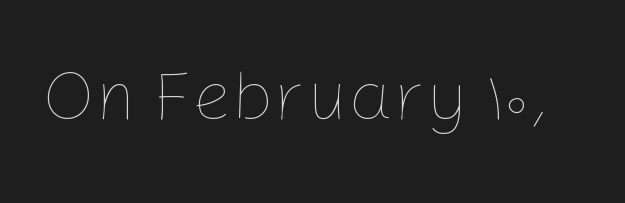
The passage shown is typed in a proportional face where columns would drift. The space directly below the letters is spotless. Letters have the restrained weight of plain body copy at most. Characters remain perfectly vertical along every line. The horizontal fit of the characters is conventional and even.
